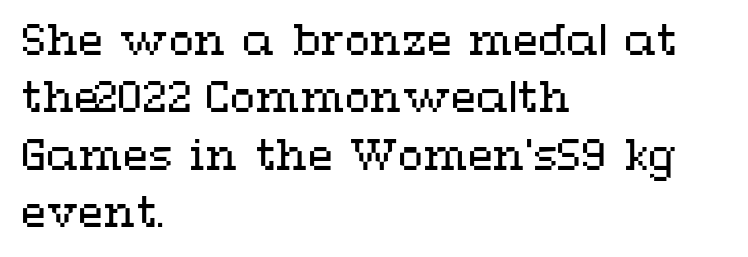
Q: Is the text bold? A: No.
Q: Is the text italic (slanted)? A: No, it is upright.
Q: Is the text underlined? A: No.
Q: How is the paragraph aligned? A: Left-aligned.
Q: Is the spacing between letters normal or unusually wide? A: Normal.
Q: Is the spacing between lines tight, normal or loose? A: Normal.
Q: Width (condensed, normal, or wide)? A: Wide.
Q: Stroke contrast? A: Medium.
Q: x-height? A: Medium.
Q: Monospaced? A: No.
